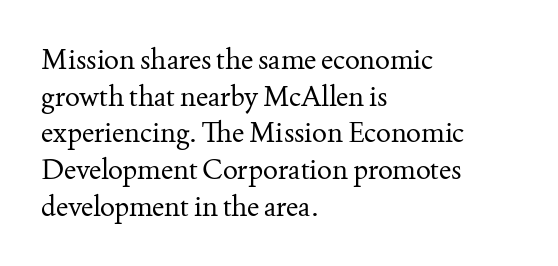
Q: Is the text bold? A: No.
Q: Is the text italic (slanted)? A: No, it is upright.
Q: Is the typeface a serif or a sans-serif typeface? A: Serif.
Q: Is the text underlined? A: No.
Q: How is the paragraph aligned? A: Left-aligned.
Q: Is the spacing between letters normal or unusually wide? A: Normal.
Q: Is the spacing between lines tight, normal or loose? A: Normal.
Q: Width (condensed, normal, or wide)? A: Normal.
Q: Stroke contrast? A: Medium.
Q: x-height? A: Small.
Q: Monospaced? A: No.
